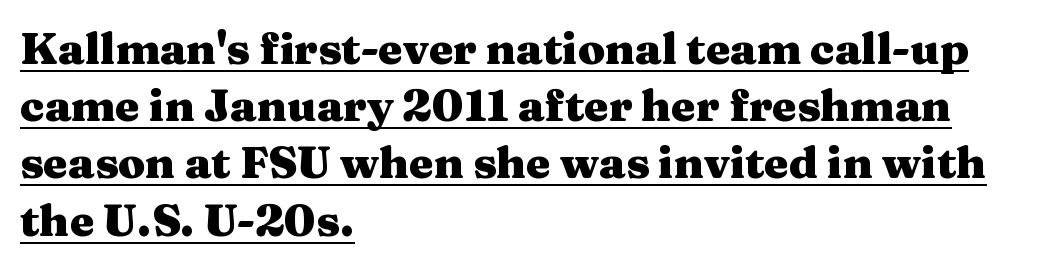
Q: Is the text bold? A: Yes.
Q: Is the text italic (slanted)? A: No, it is upright.
Q: Is the typeface a serif or a sans-serif typeface? A: Serif.
Q: Is the text underlined? A: Yes.
Q: How is the paragraph aligned? A: Left-aligned.
Q: Is the spacing between letters normal or unusually wide? A: Normal.
Q: Is the spacing between lines tight, normal or loose? A: Normal.
Q: Width (condensed, normal, or wide)? A: Wide.
Q: Stroke contrast? A: Medium.
Q: x-height? A: Medium.
Q: Monospaced? A: No.
